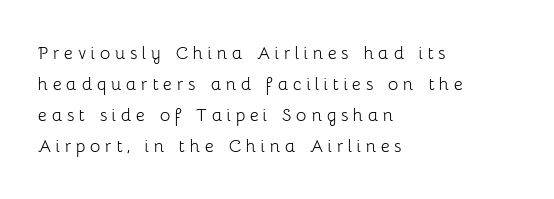
{"italic": "no", "bold": "no", "underline": "no", "align": "left", "line_spacing": "normal", "line_spacing_ratio": 1.41, "letter_spacing": "wide", "letter_spacing_em": 0.2, "glyph_px": 22}
